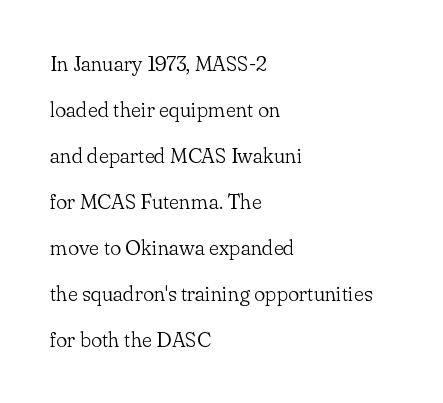
The image shows 21 px text type, upright; set left-aligned, loose line spacing (2.19x), normal letter spacing, not underlined.
